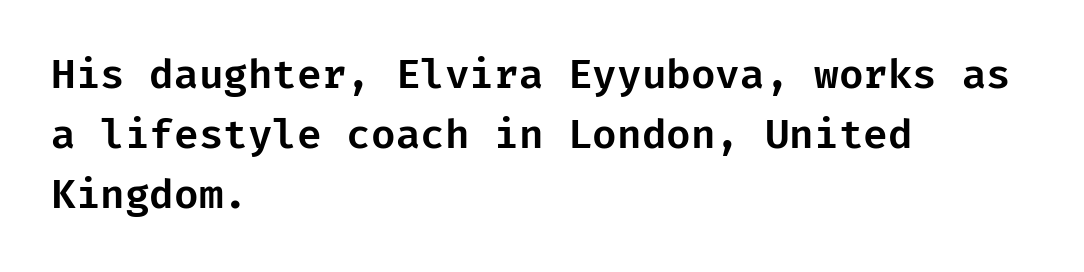
Line spacing here is normal. You can tell from the bare stems that sans-serif type was used. These lines stack with their left ends in a neat column. The passage shown has conventional tracking throughout. Posture: straight, roman, zero tilt.
